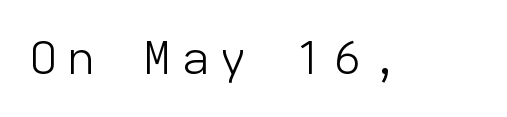
Is this a heavy cut? Hardly; it is regular or lighter. Glance below the letters and you will spot only blank space. The passage shown has open, widely tracked lettering throughout. Type style note: lacks serifs. Each letter, wide or thin by design, is forced into the same width here. Italic? Not at all — the glyphs are vertical.
